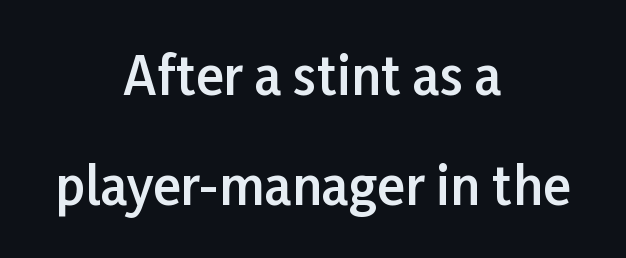
Stems and bowls a touch heavier than normal — semibold. I'd call this a sans setting — the letters go barefoot. Compared with a flush-left layout, this one balances lines on the center instead. A typesetter would call this proportional, since set widths differ per character.
